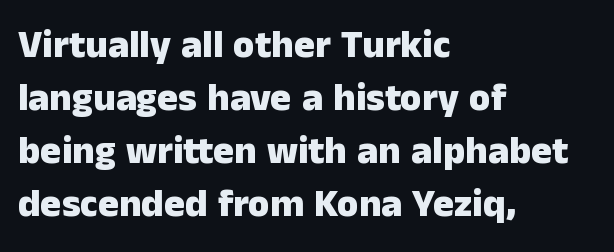
The image shows 39 px heavy sans-serif type, upright; set left-aligned, normal line spacing (1.36x), normal letter spacing, not underlined; low stroke contrast and a medium x-height.
